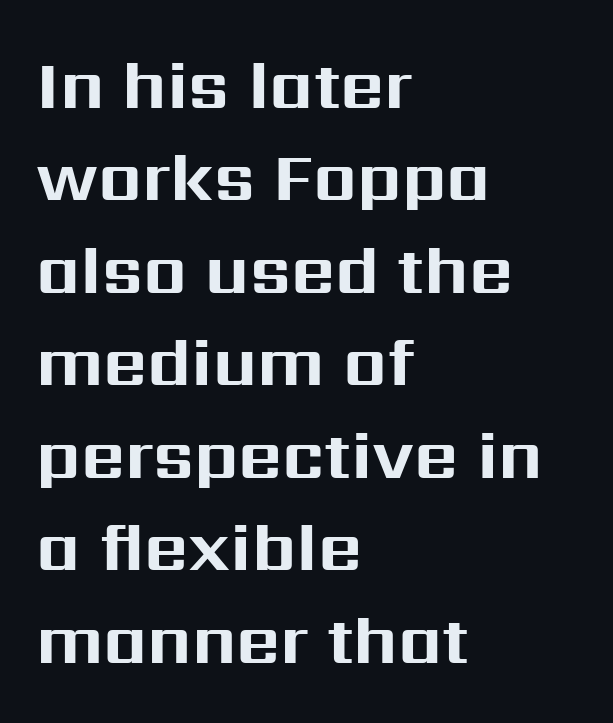
{"serif": "no", "italic": "no", "bold": "yes", "weight": "bold", "width": "normal", "stroke_contrast": "medium", "x_height": "medium", "monospaced": "no", "underline": "no", "align": "left", "line_spacing": "normal", "line_spacing_ratio": 1.36, "letter_spacing": "normal", "letter_spacing_em": 0.0, "glyph_px": 68}
